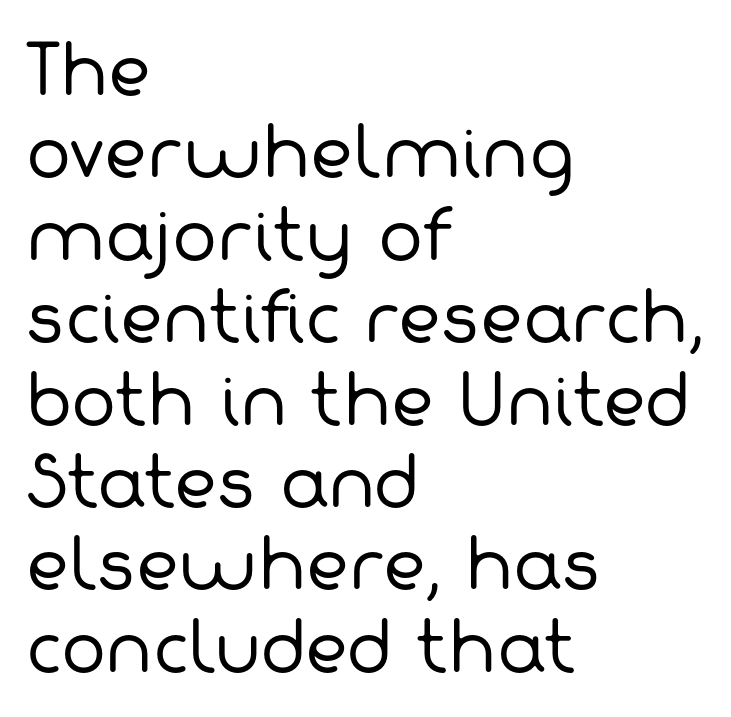
The image shows 67 px regular-weight sans-serif type; set left-aligned, line spacing 1.23x, normal letter spacing, not underlined; low stroke contrast and a medium x-height.
